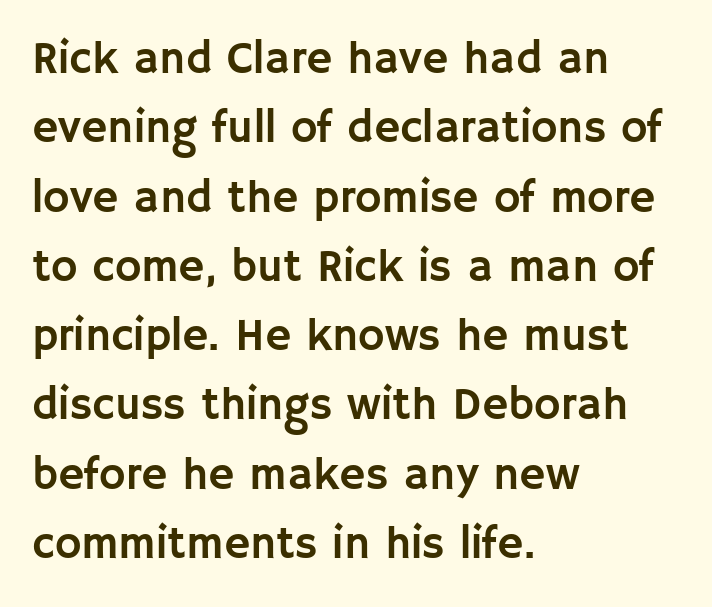
The image shows 45 px sans-serif type, upright; set left-aligned, normal line spacing (1.54x), normal letter spacing, not underlined; low stroke contrast and a large x-height.
